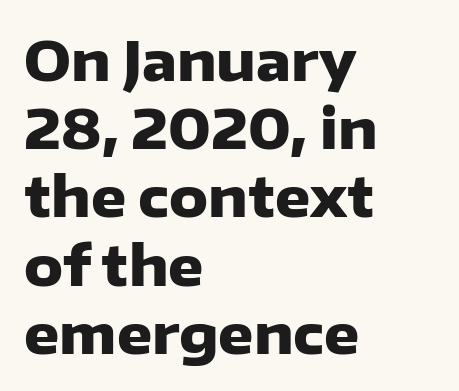
{"serif": "no", "italic": "no", "bold": "yes", "weight": "heavy", "width": "normal", "stroke_contrast": "low", "x_height": "medium", "monospaced": "no", "underline": "no", "align": "left", "line_spacing_ratio": 1.24, "letter_spacing": "normal", "letter_spacing_em": 0.0, "glyph_px": 55}
